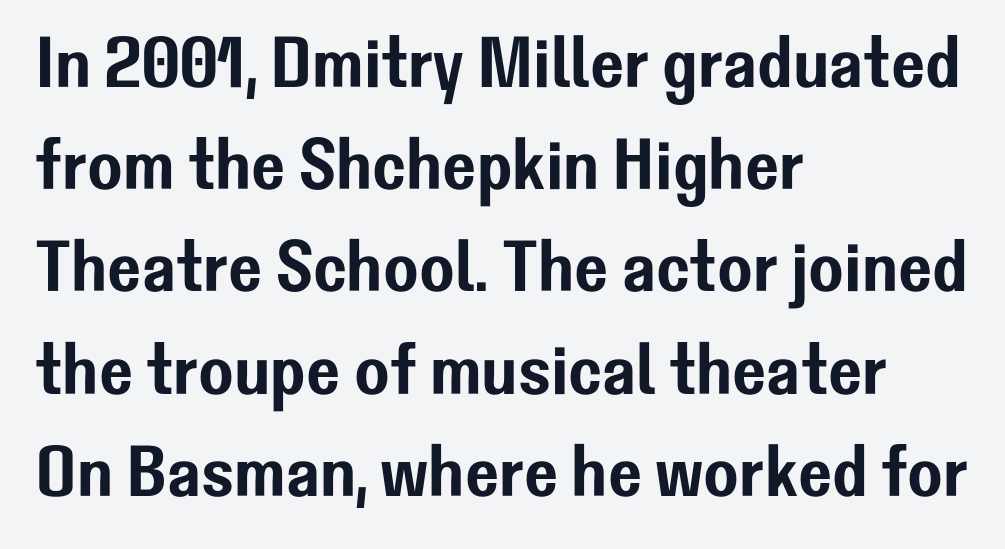
Italic: no, the glyphs are upright roman. The horizontal fit of the characters is conventional and even. Teacher's note: observe the even left margin — that is flush-left alignment. The rendering uses a moderate line-height, typical for paragraphs.
